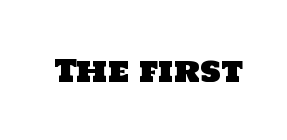
Observe the ordinary spacing: letters are neighbours, not strangers. Font category for this specimen: sans-serif. Do the characters align in a grid? No, the font is proportional. Descenders hang freely into open space.
